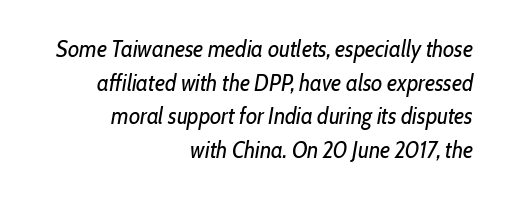
Stems and bowls with no extra thickness — not bold. The tracking reads as untouched default to a designer's eye. Line spacing here is normal. The face used here has a pronounced slope to its letters.
